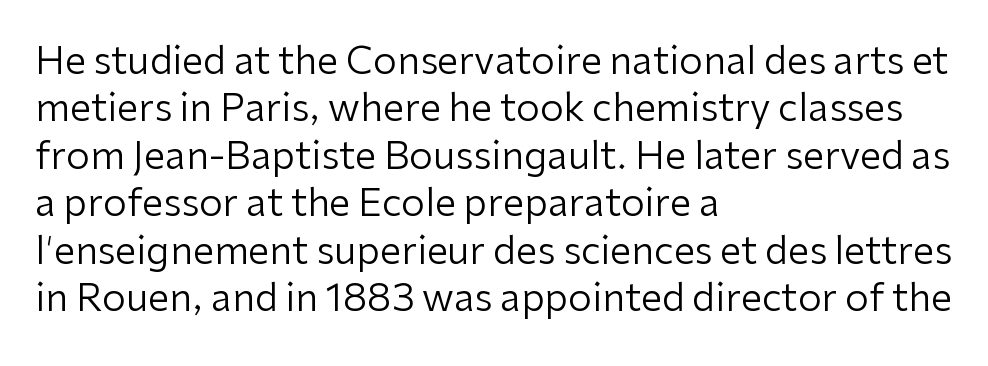
The image shows 38 px regular-weight sans-serif type, upright; set left-aligned, normal line spacing (1.25x), normal letter spacing, not underlined; low stroke contrast and a medium x-height.
